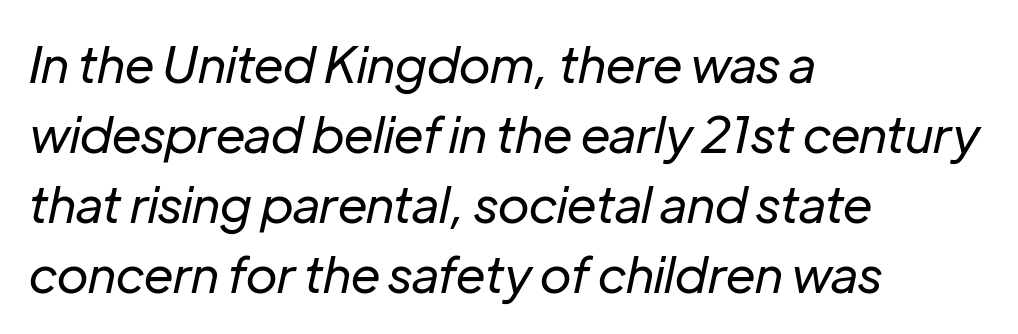
The cut favours lightness, reaching ordinary text weight at its darkest. The horizontal fit of the characters is conventional and even. Varying glyph widths throughout — classic text-font behaviour. These lines stack with their left ends in a neat column.
